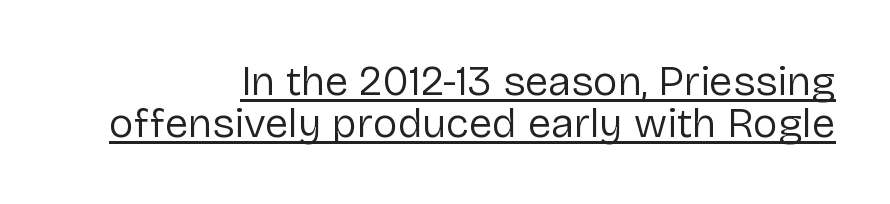
The image shows 42 px regular-weight sans-serif type, upright; set right-aligned, tight line spacing (1.0x), normal letter spacing, underlined; low stroke contrast and a medium x-height.
